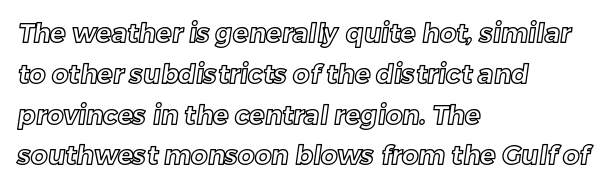
{"underline": "no", "align": "left", "line_spacing": "normal", "line_spacing_ratio": 1.57, "letter_spacing": "normal", "letter_spacing_em": 0.0, "glyph_px": 26}
